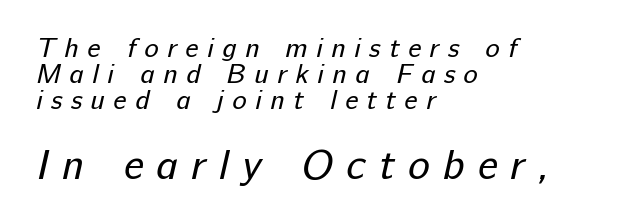
{"serif": "no", "bold": "no", "weight": "regular", "width": "normal", "stroke_contrast": "low", "x_height": "medium", "monospaced": "no", "underline": "no", "align": "left", "line_spacing": "tight", "line_spacing_ratio": 0.97, "letter_spacing": "wide", "letter_spacing_em": 0.32, "larger_block": "second", "size_ratio": 1.52, "glyph_px": 41}
